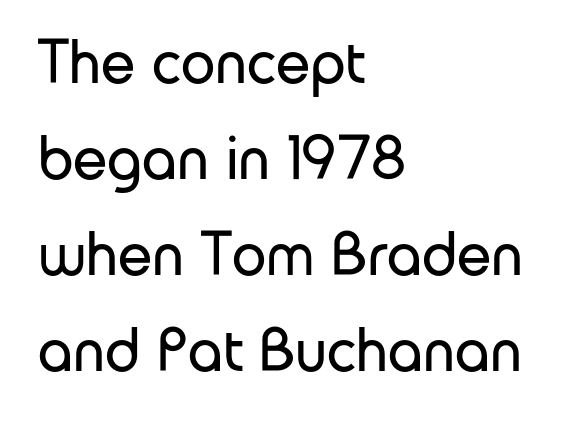
The image shows 62 px regular-weight sans-serif type, upright; set left-aligned, normal line spacing (1.55x), normal letter spacing, not underlined; low stroke contrast and a medium x-height.
